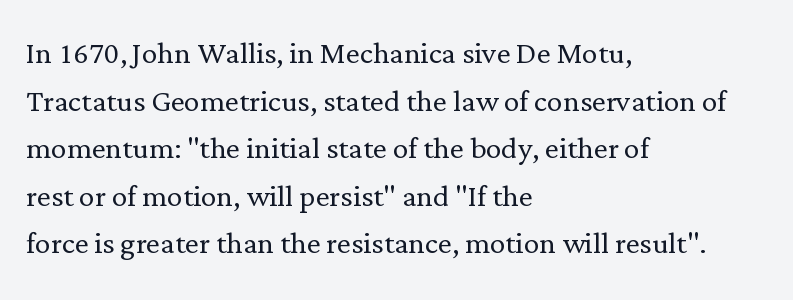
The image shows 39 px light serif type, upright; set left-aligned, line spacing 1.22x, normal letter spacing, not underlined; low stroke contrast and a medium x-height.
